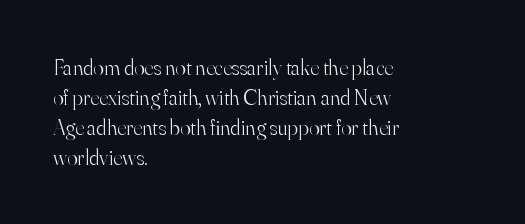
{"italic": "no", "bold": "no", "underline": "no", "align": "left", "line_spacing": "normal", "line_spacing_ratio": 1.36, "letter_spacing": "normal", "letter_spacing_em": 0.0, "glyph_px": 22}
